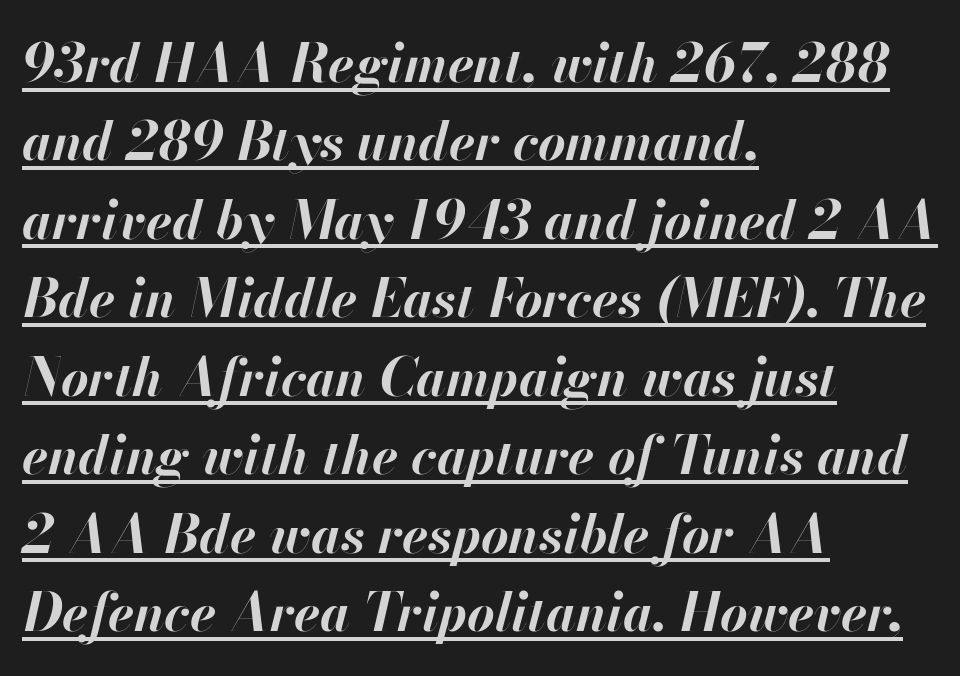
The image shows 53 px bold type, italic (leaning right); set left-aligned, normal line spacing (1.48x), normal letter spacing, underlined; high stroke contrast and a small x-height.
